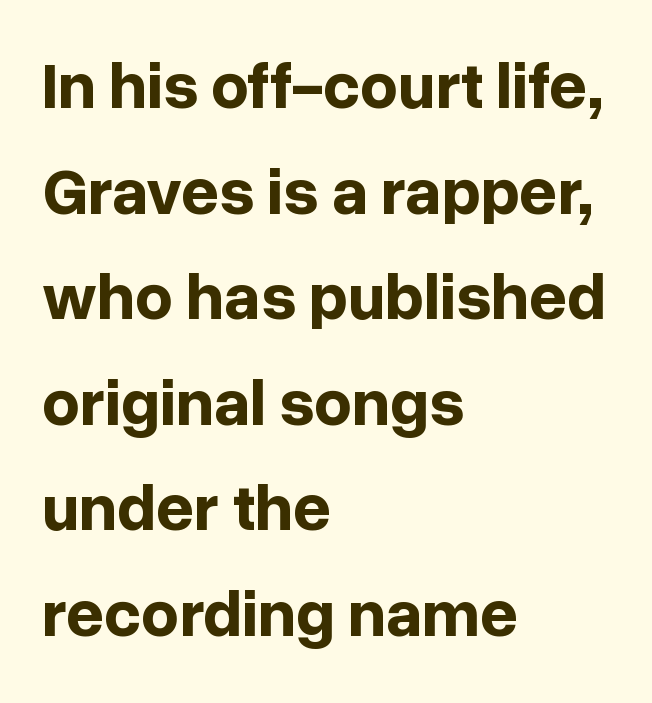
The image shows 66 px bold sans-serif type, upright; set left-aligned, normal line spacing (1.6x), normal letter spacing, not underlined; low stroke contrast and a medium x-height.
